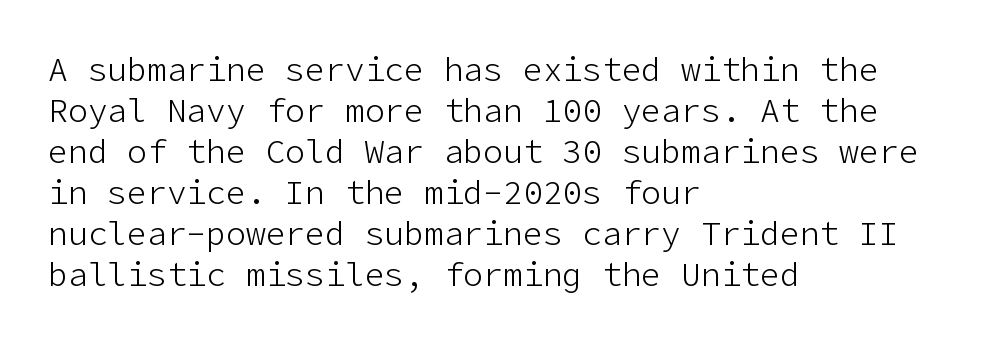
{"serif": "no", "italic": "no", "bold": "no", "weight": "light", "width": "normal", "stroke_contrast": "low", "x_height": "medium", "underline": "no", "align": "left", "line_spacing_ratio": 1.24, "letter_spacing": "normal", "letter_spacing_em": 0.0, "glyph_px": 33}
